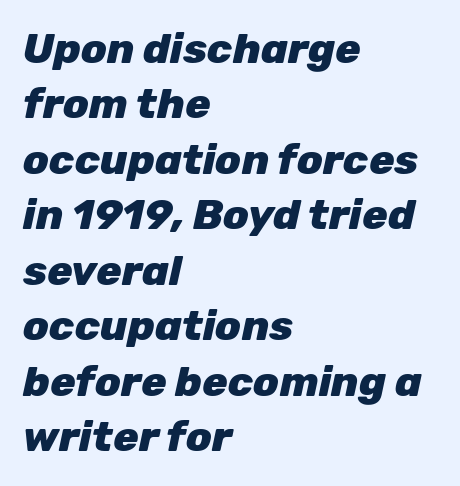
Q: Is the text bold? A: Yes.
Q: Is the text italic (slanted)? A: Yes, it leans right by about 12 degrees.
Q: Is the text underlined? A: No.
Q: How is the paragraph aligned? A: Left-aligned.
Q: Is the spacing between letters normal or unusually wide? A: Normal.
Q: Is the spacing between lines tight, normal or loose? A: Normal.
Q: Width (condensed, normal, or wide)? A: Normal.
Q: Stroke contrast? A: Low.
Q: x-height? A: Medium.
Q: Monospaced? A: No.
